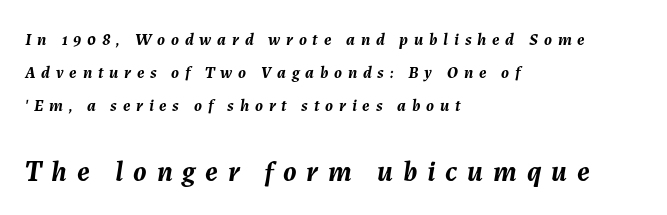
The image shows 29 px semibold type, italic (leaning right); set left-aligned, loose line spacing (1.93x), unusually wide letter spacing (+0.34 em), not underlined; the second (bottom) block is 1.71x larger; medium stroke contrast and a medium x-height.
